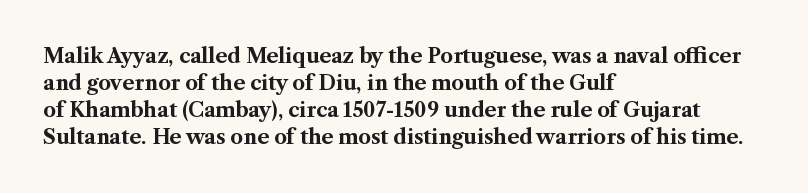
The font's upright variant was chosen for this text. Notice how the passage keeps a crisp vertical edge on the left only. Honestly, the row spacing looks completely unremarkable. Bare-footed words on every line.
